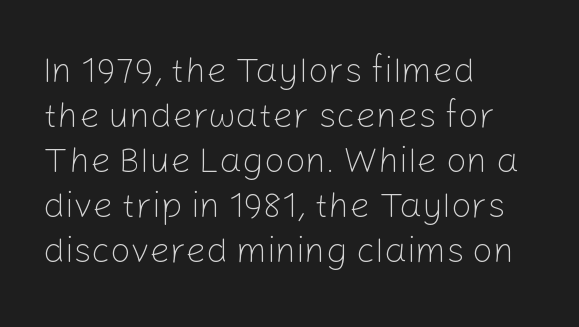
The image shows 36 px light sans-serif type, upright; set left-aligned, normal line spacing (1.25x), normal letter spacing, not underlined; low stroke contrast and a medium x-height.
